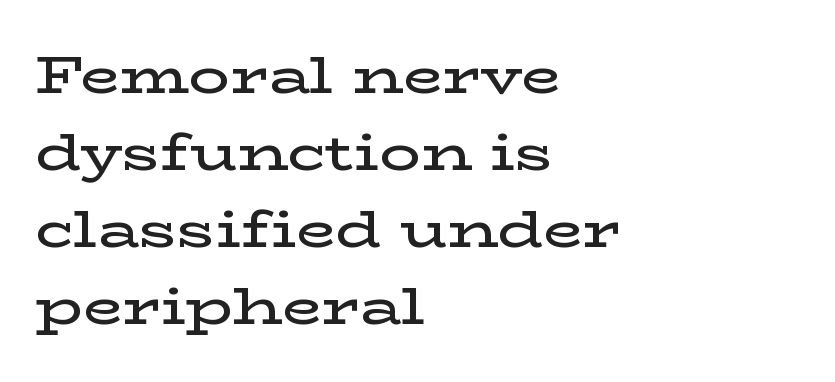
{"serif": "yes", "italic": "no", "bold": "semi", "weight": "semibold", "width": "wide", "stroke_contrast": "low", "x_height": "medium", "monospaced": "no", "underline": "no", "align": "left", "line_spacing": "normal", "line_spacing_ratio": 1.51, "letter_spacing": "normal", "letter_spacing_em": 0.0, "glyph_px": 51}
